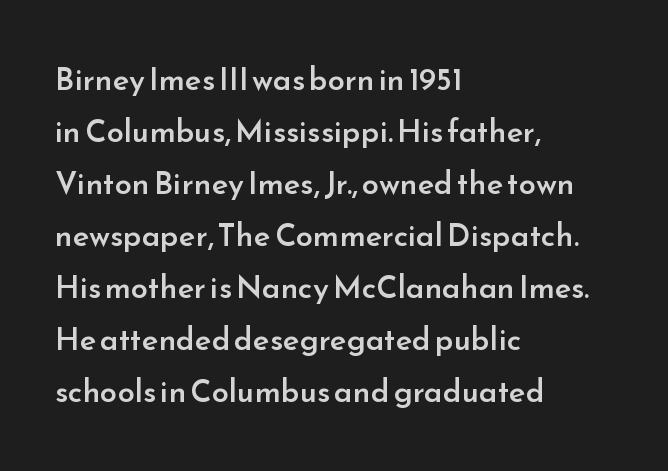
Each letter keeps its own natural width here, so spacing adapts to shape. In terms of letterspacing, this is plain default setting. Is the block centered? No — it sits flush against the left margin. Notice the strokes are somewhat thickened but not fully heavy: this is a semibold.
